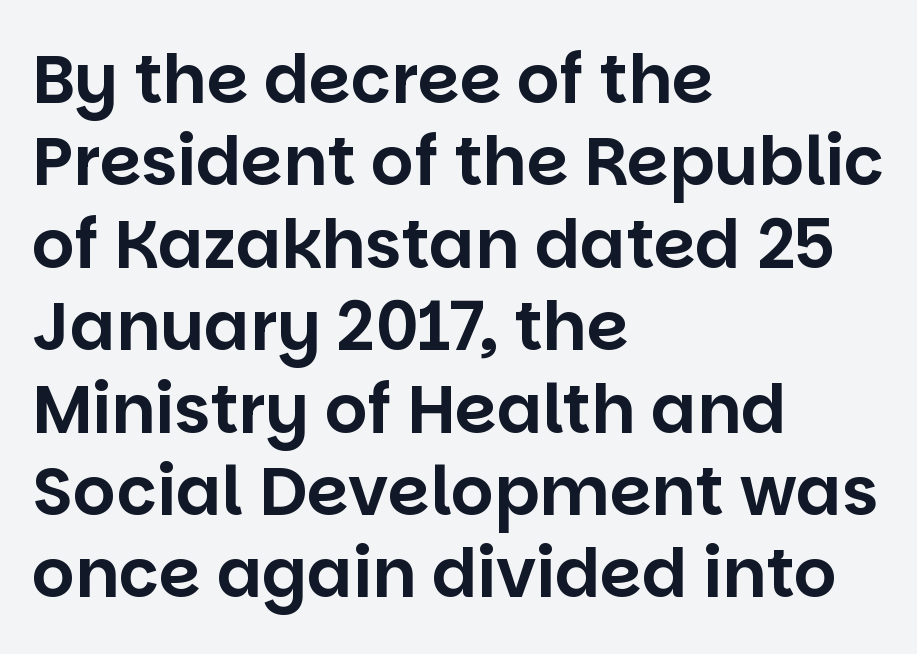
Q: Is the text italic (slanted)? A: No, it is upright.
Q: Is the typeface a serif or a sans-serif typeface? A: Sans-serif.
Q: Is the text underlined? A: No.
Q: How is the paragraph aligned? A: Left-aligned.
Q: Is the spacing between letters normal or unusually wide? A: Normal.
Q: Width (condensed, normal, or wide)? A: Normal.
Q: Stroke contrast? A: Low.
Q: x-height? A: Large.
Q: Monospaced? A: No.
